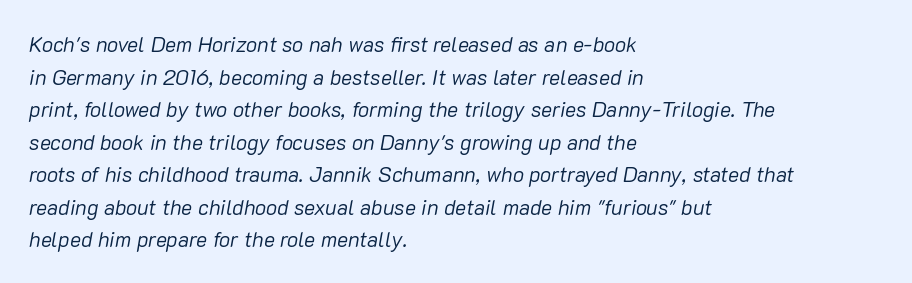
{"italic": "yes", "lean": "right", "slant_degrees": 10, "bold": "no", "underline": "no", "align": "left", "line_spacing": "normal", "line_spacing_ratio": 1.55, "letter_spacing": "normal", "letter_spacing_em": 0.0, "glyph_px": 21}
